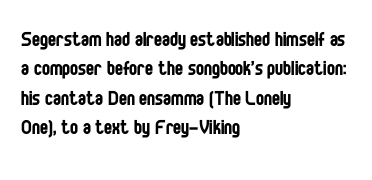
The image shows 24 px text type, upright; set left-aligned, line spacing 1.22x, normal letter spacing, not underlined.
